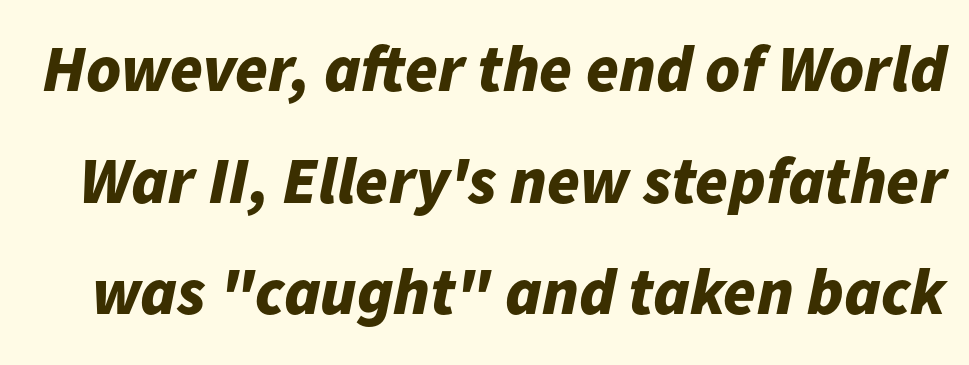
Q: Is the text bold? A: Yes.
Q: Is the text italic (slanted)? A: Yes, it leans right by about 11 degrees.
Q: Is the text underlined? A: No.
Q: Is the spacing between letters normal or unusually wide? A: Normal.
Q: Is the spacing between lines tight, normal or loose? A: Normal.
Q: Width (condensed, normal, or wide)? A: Normal.
Q: Stroke contrast? A: Low.
Q: x-height? A: Medium.
Q: Monospaced? A: No.
